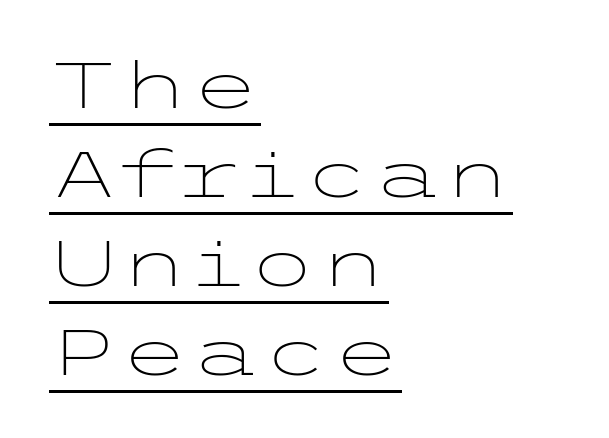
Q: Is the text bold? A: No.
Q: Is the text italic (slanted)? A: No, it is upright.
Q: Is the typeface a serif or a sans-serif typeface? A: Sans-serif.
Q: Is the text underlined? A: Yes.
Q: How is the paragraph aligned? A: Left-aligned.
Q: Is the spacing between letters normal or unusually wide? A: Normal.
Q: Is the spacing between lines tight, normal or loose? A: Normal.
Q: Width (condensed, normal, or wide)? A: Wide.
Q: Stroke contrast? A: Low.
Q: x-height? A: Medium.
